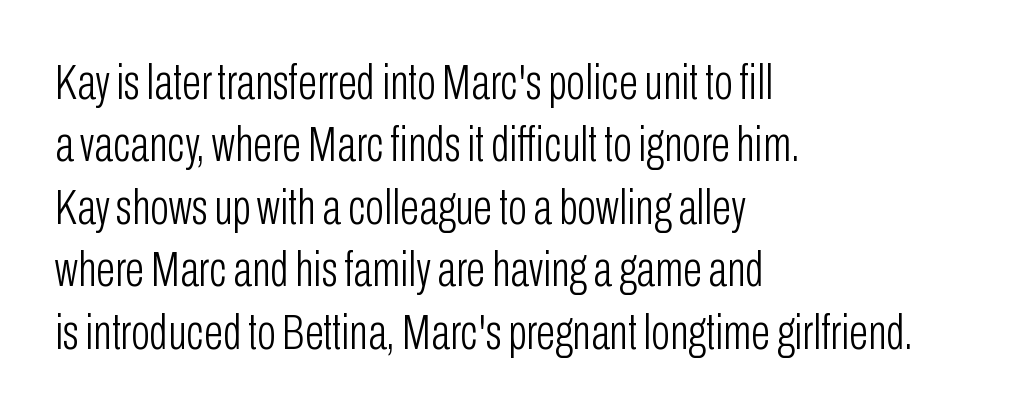
Q: Is the text bold? A: No.
Q: Is the text italic (slanted)? A: No, it is upright.
Q: Is the typeface a serif or a sans-serif typeface? A: Sans-serif.
Q: Is the text underlined? A: No.
Q: How is the paragraph aligned? A: Left-aligned.
Q: Is the spacing between letters normal or unusually wide? A: Normal.
Q: Is the spacing between lines tight, normal or loose? A: Normal.
Q: Width (condensed, normal, or wide)? A: Condensed.
Q: Stroke contrast? A: Low.
Q: x-height? A: Medium.
Q: Monospaced? A: No.
